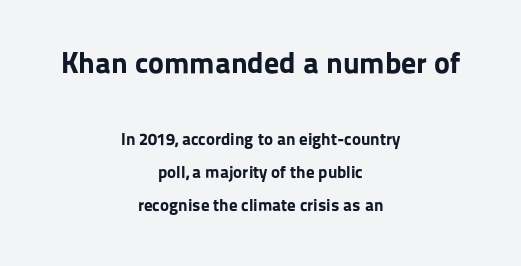
These words are printed bold, with thick strokes throughout. Centered paragraph, ragged on both sides. Tracking value appears to be zero — textbook default spacing. If you measured baseline to baseline, you'd find a long distance. Descender tails drop into unmarked territory. Characters remain perfectly vertical along every line.
